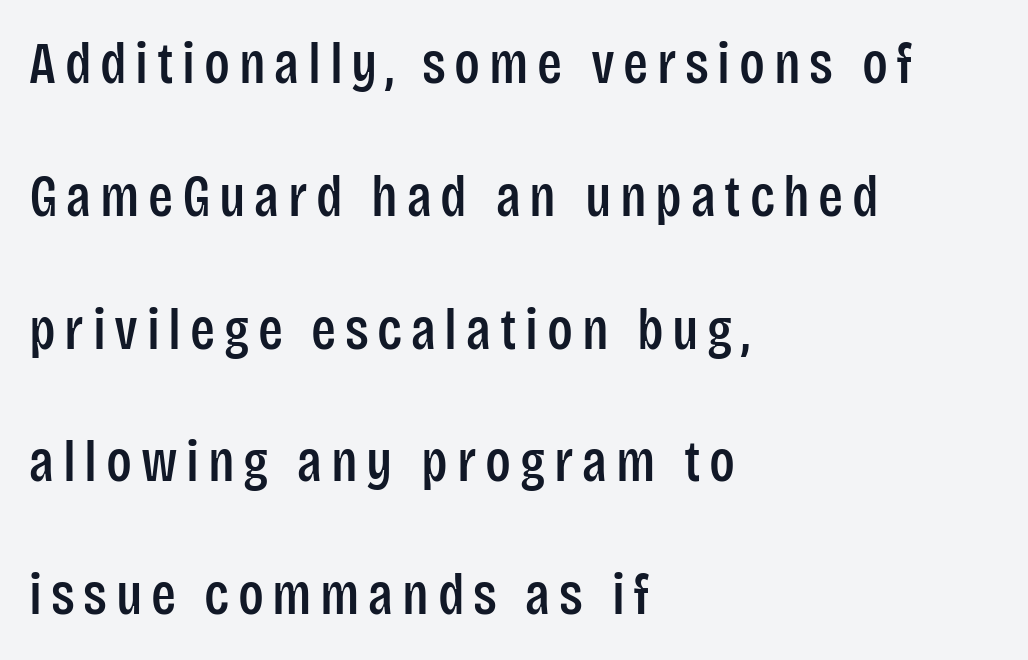
Q: Is the text italic (slanted)? A: No, it is upright.
Q: Is the typeface a serif or a sans-serif typeface? A: Sans-serif.
Q: Is the text underlined? A: No.
Q: How is the paragraph aligned? A: Left-aligned.
Q: Is the spacing between lines tight, normal or loose? A: Loose.
Q: Width (condensed, normal, or wide)? A: Condensed.
Q: Stroke contrast? A: Low.
Q: x-height? A: Large.
Q: Monospaced? A: No.
